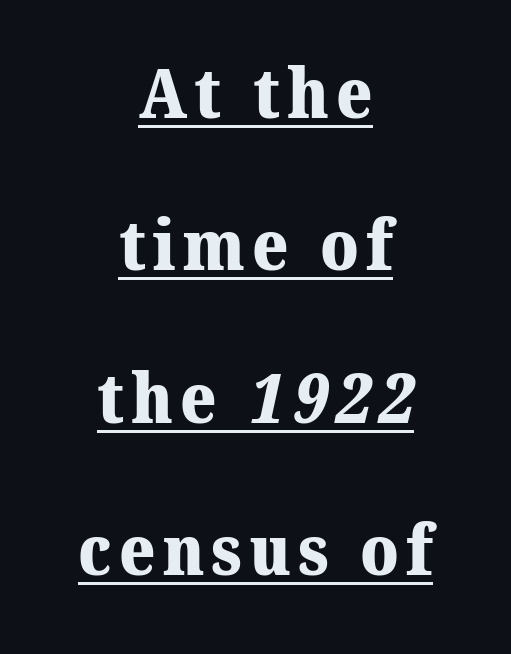
One glance says open: line gaps are wider than usual. Teacher's note: observe the equal gaps on both sides — that is centered alignment. The characters look thick and weighty, a clear bold. Examine the stroke ends and you'll spot serifs. Notice how a bar underscores the lettering throughout. The letters advance in unequal steps, a hallmark of proportional type.
